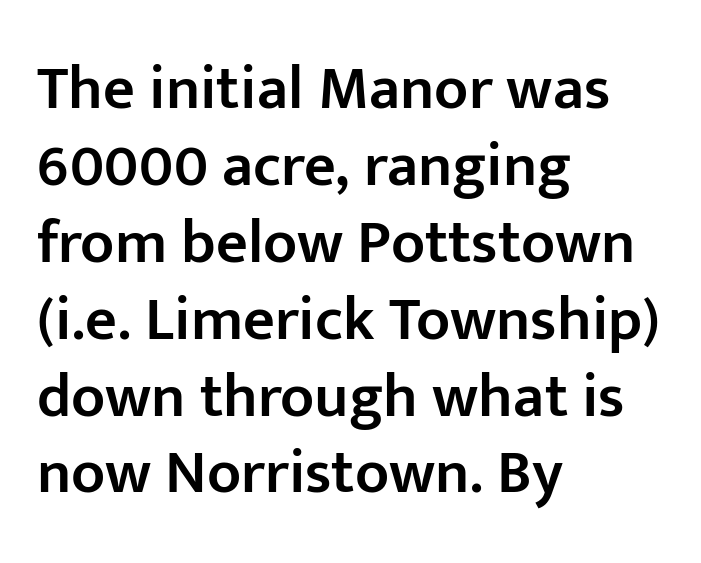
Q: Is the text bold? A: Semi-bold.
Q: Is the text italic (slanted)? A: No, it is upright.
Q: Is the typeface a serif or a sans-serif typeface? A: Sans-serif.
Q: Is the text underlined? A: No.
Q: How is the paragraph aligned? A: Left-aligned.
Q: Is the spacing between letters normal or unusually wide? A: Normal.
Q: Width (condensed, normal, or wide)? A: Normal.
Q: Stroke contrast? A: Low.
Q: x-height? A: Medium.
Q: Monospaced? A: No.
